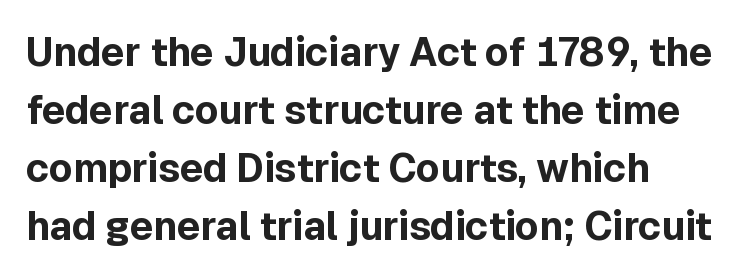
The passage shown has conventional tracking throughout. If you drew a line through each stem, it would be perfectly vertical. The passage shown stacks its lines at a standard gap. Quick note: underline off. The typesetting leans heavy: a genuine bold.
